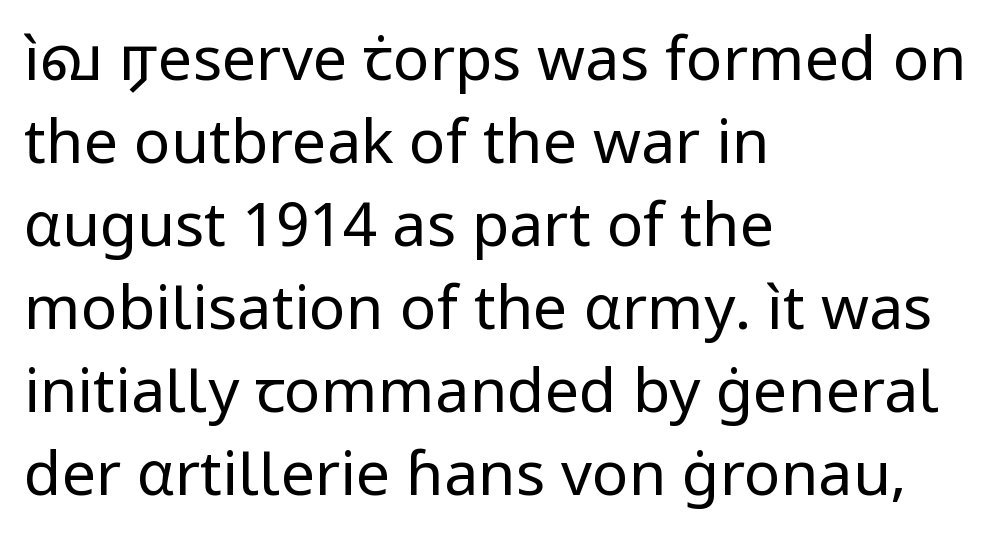
The image shows 61 px regular-weight sans-serif type, upright; set left-aligned, normal line spacing (1.36x), normal letter spacing, not underlined; low stroke contrast and a medium x-height.
